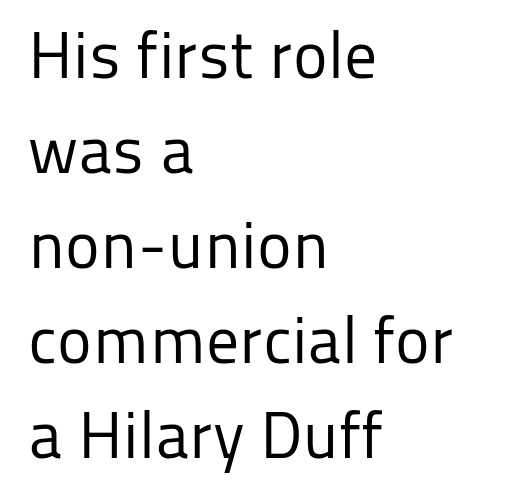
{"serif": "no", "italic": "no", "bold": "no", "weight": "regular", "width": "normal", "stroke_contrast": "low", "x_height": "medium", "monospaced": "no", "underline": "no", "align": "left", "line_spacing": "normal", "line_spacing_ratio": 1.44, "letter_spacing": "normal", "letter_spacing_em": 0.0, "glyph_px": 66}
